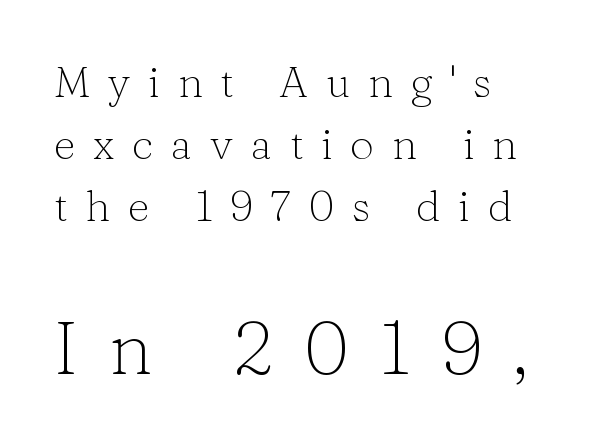
{"serif": "yes", "italic": "no", "bold": "no", "weight": "light", "width": "normal", "stroke_contrast": "low", "x_height": "medium", "monospaced": "no", "underline": "no", "align": "left", "line_spacing": "normal", "line_spacing_ratio": 1.44, "letter_spacing": "wide", "letter_spacing_em": 0.41, "larger_block": "second", "size_ratio": 1.74, "glyph_px": 75}
